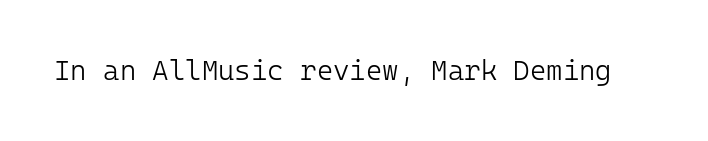
Q: Is the text bold? A: No.
Q: Is the text italic (slanted)? A: No, it is upright.
Q: Is the typeface a serif or a sans-serif typeface? A: Sans-serif.
Q: Is the text underlined? A: No.
Q: Is the spacing between letters normal or unusually wide? A: Normal.
Q: Width (condensed, normal, or wide)? A: Normal.
Q: Stroke contrast? A: Low.
Q: x-height? A: Medium.
